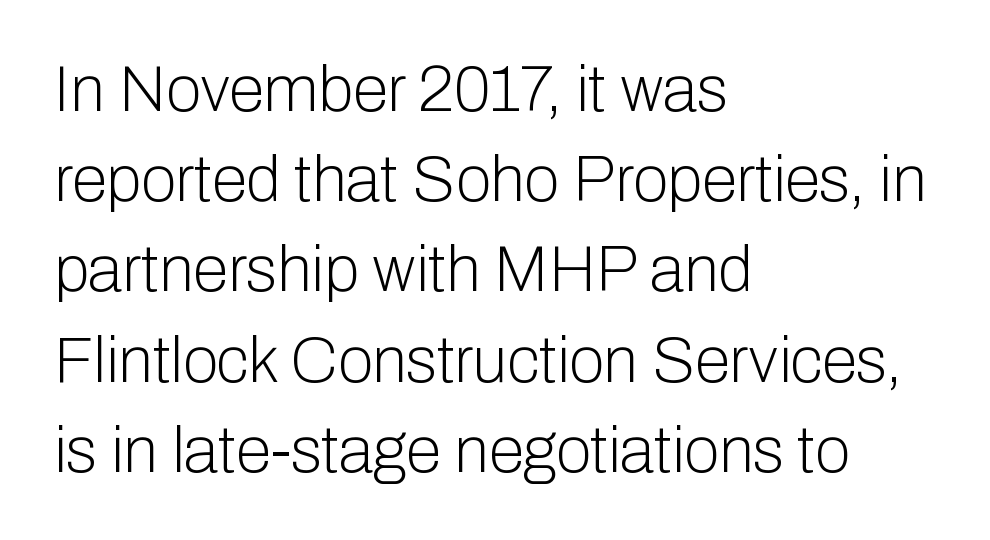
The image shows 64 px light sans-serif type, upright; set left-aligned, normal line spacing (1.41x), normal letter spacing, not underlined; low stroke contrast and a medium x-height.
